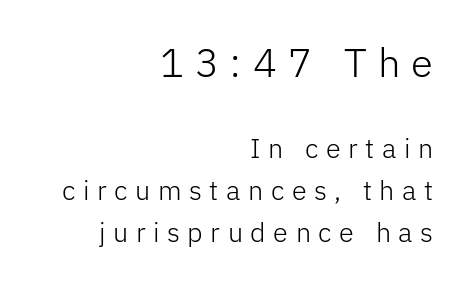
{"serif": "no", "italic": "no", "bold": "no", "weight": "light", "width": "normal", "stroke_contrast": "low", "x_height": "medium", "monospaced": "no", "underline": "no", "align": "right", "line_spacing": "normal", "line_spacing_ratio": 1.55, "letter_spacing": "wide", "letter_spacing_em": 0.28, "larger_block": "first", "size_ratio": 1.48, "glyph_px": 40}
